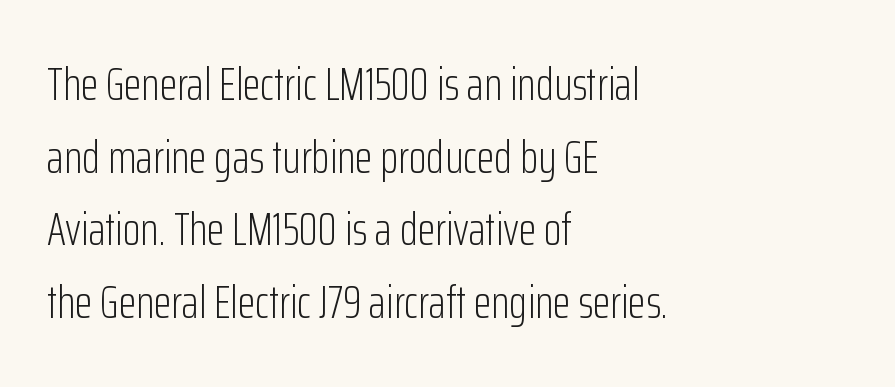
This reads as an unemphasized weight, regular at the heaviest. Each line starts at the same left margin while the right side varies. Reading down the column, the eye jumps a familiar distance to each next line. The typography opts for an upright posture over an oblique one.
